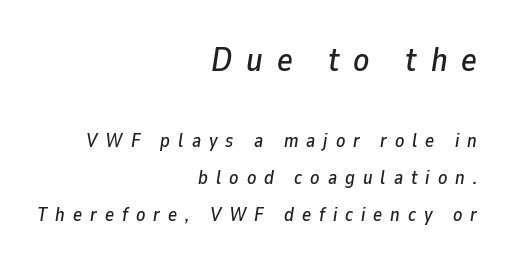
{"italic": "yes", "lean": "right", "slant_degrees": 9, "width": "normal", "stroke_contrast": "low", "x_height": "medium", "monospaced": "no", "underline": "no", "align": "right", "line_spacing": "loose", "line_spacing_ratio": 1.94, "letter_spacing": "wide", "letter_spacing_em": 0.42, "larger_block": "first", "size_ratio": 1.74, "glyph_px": 33}
